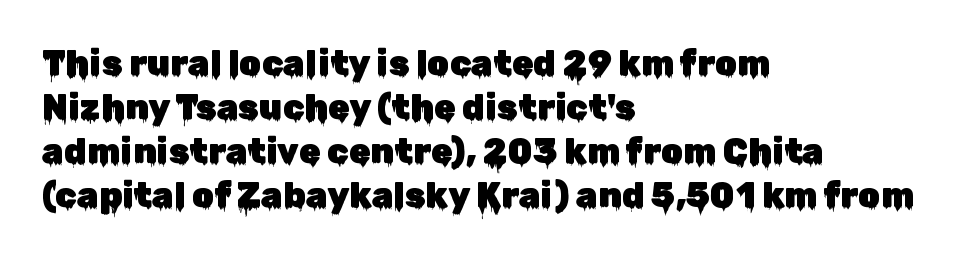
{"serif": "no", "italic": "no", "width": "normal", "stroke_contrast": "low", "x_height": "medium", "monospaced": "no", "underline": "no", "align": "left", "line_spacing": "normal", "line_spacing_ratio": 1.26, "letter_spacing": "normal", "letter_spacing_em": 0.0, "glyph_px": 35}
